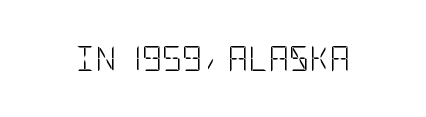
The rendering keeps characters at their native spacing. The font sits on the lighter half of the weight spectrum, regular included. Quick note: underline off. Is there any slant? The stems are plumb.
